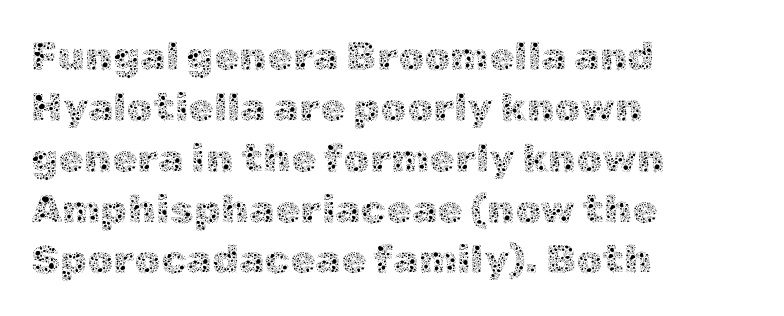
The image shows 41 px thin type, upright; set left-aligned, line spacing 1.24x, normal letter spacing, not underlined; a medium x-height.
